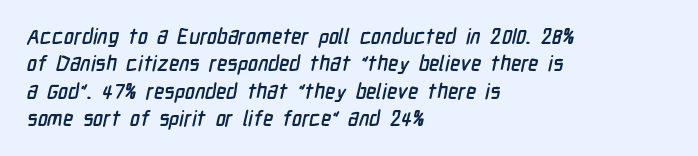
{"underline": "no", "align": "left", "line_spacing": "normal", "line_spacing_ratio": 1.3, "letter_spacing": "normal", "letter_spacing_em": 0.0, "glyph_px": 21}
